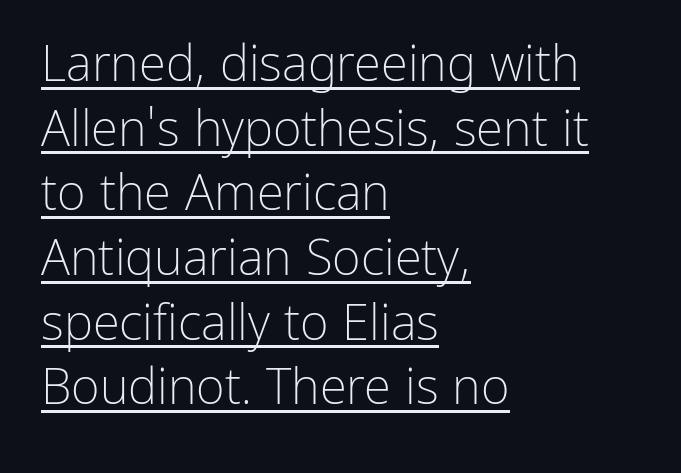
{"serif": "no", "italic": "no", "bold": "no", "weight": "light", "width": "normal", "stroke_contrast": "low", "x_height": "medium", "monospaced": "no", "underline": "yes", "align": "left", "line_spacing": "normal", "line_spacing_ratio": 1.32, "letter_spacing": "normal", "letter_spacing_em": 0.0, "glyph_px": 49}
